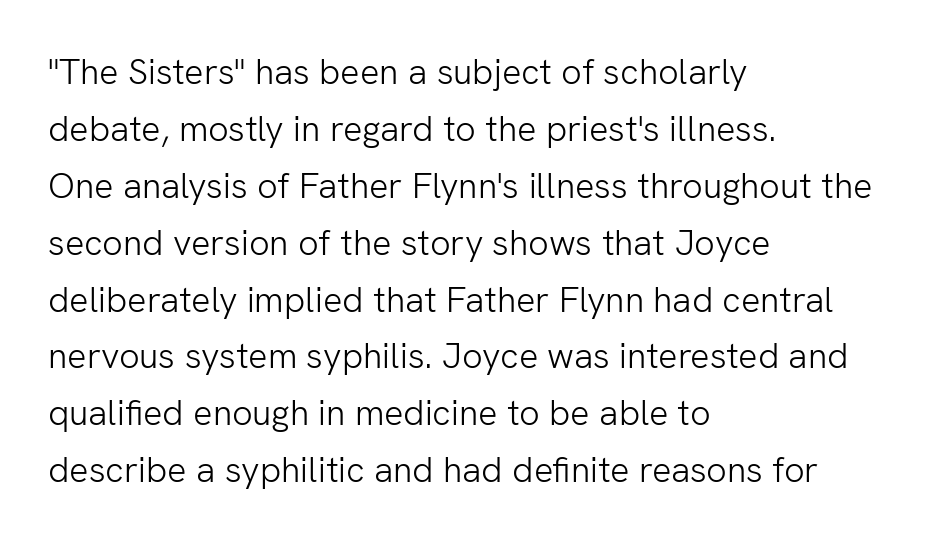
Summary of vertical rhythm: regular, with standard interline spacing. Line starts are locked; line ends wander. Style check: upright. Descender tails drop into unmarked territory. The face looks like a standard text weight, possibly lighter. The characters display no serif detailing; their extremities are plain.
